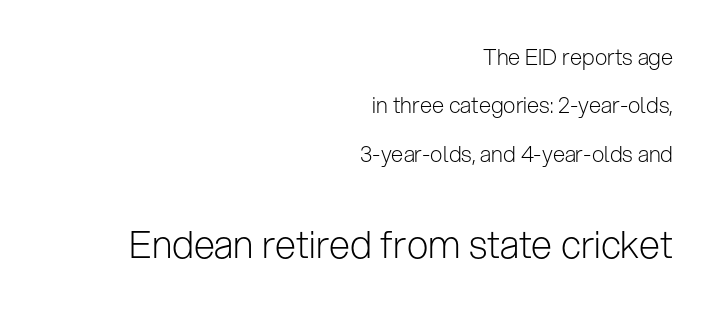
Q: Is the text bold? A: No.
Q: Is the text italic (slanted)? A: No, it is upright.
Q: Is the typeface a serif or a sans-serif typeface? A: Sans-serif.
Q: Is the text underlined? A: No.
Q: How is the paragraph aligned? A: Right-aligned.
Q: Is the spacing between letters normal or unusually wide? A: Normal.
Q: Is the spacing between lines tight, normal or loose? A: Loose.
Q: Which block of text is set in a larger size, the first (top) or the second (bottom)? A: The second (bottom) one.
Q: Width (condensed, normal, or wide)? A: Normal.
Q: Stroke contrast? A: Low.
Q: x-height? A: Medium.
Q: Monospaced? A: No.
